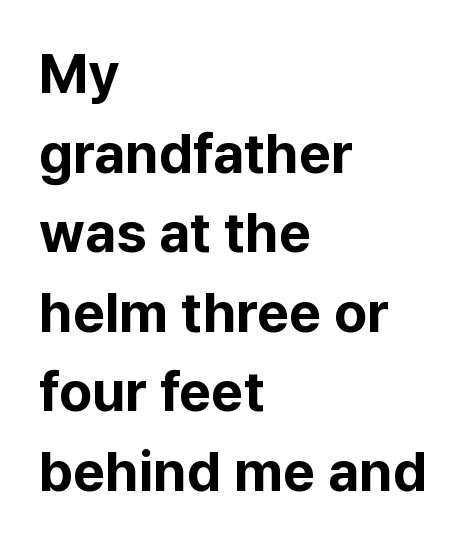
The rendering keeps characters at their native spacing. The type sits square on the baseline with zero lean. In terms of weight, the rendering is a true, heavy bold. Descender tails drop into unmarked territory. The passage is arranged the way most books set body copy — flush left. A typesetter would label this face a sans.
